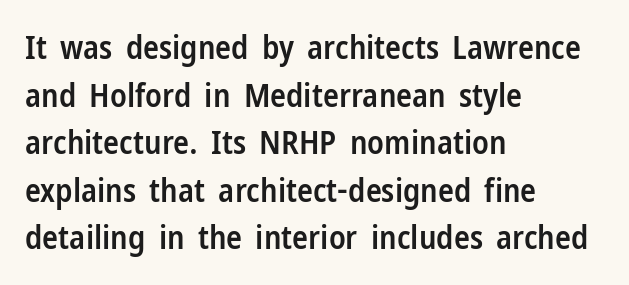
The image shows 33 px semibold, condensed sans-serif type, upright; set left-aligned, normal line spacing (1.44x), normal letter spacing, not underlined; low stroke contrast and a medium x-height.
